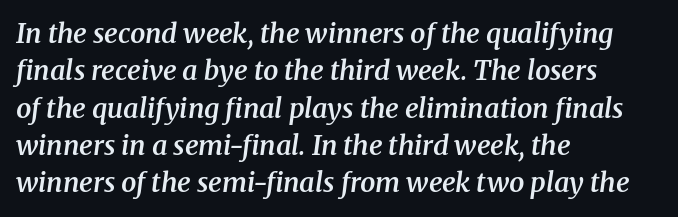
The image shows 27 px text type, italic (leaning right); set left-aligned, normal line spacing (1.38x), normal letter spacing, not underlined.
